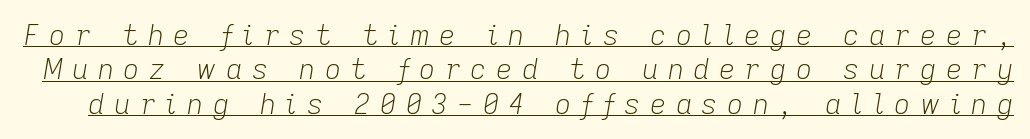
The image shows 28 px light type, italic (leaning right); set line spacing 1.23x, unusually wide letter spacing (+0.34 em), underlined; low stroke contrast and a medium x-height.
